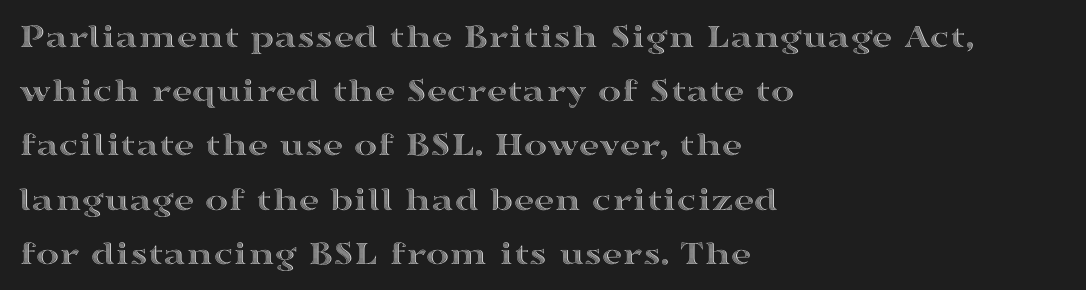
The image shows 35 px wide type, upright; set left-aligned, normal line spacing (1.55x), normal letter spacing, not underlined; a medium x-height.
